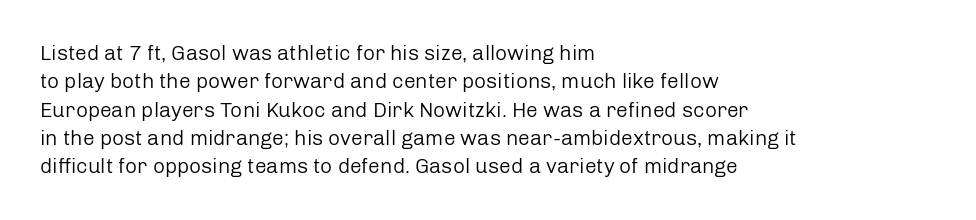
Evenly set lines give the paragraph a standard silhouette. Students, note that the glyphs here touch the page at normal intervals. In terms of posture, this sample is upright. Typeset ragged right — the left edge is the straight one.
